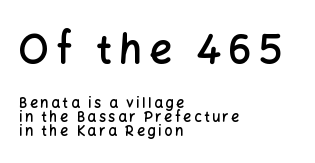
The image shows 40 px semibold sans-serif type, upright; set left-aligned, tight line spacing (1.0x), not underlined; the first (top) block is 2.86x larger; low stroke contrast and a medium x-height.
